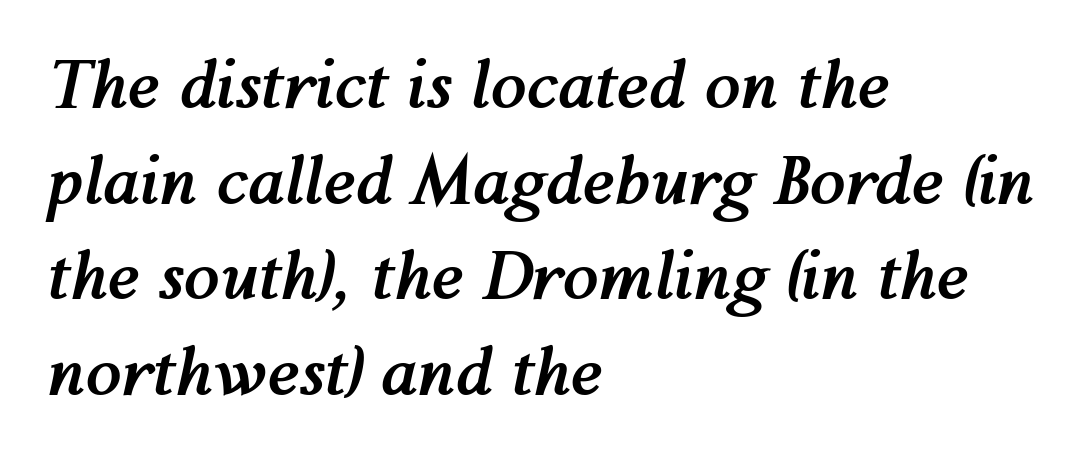
Words appear dense and cohesive because spacing is normal. Check under the words: just untouched page. Short and long lines alike share a common starting point at left. How heavy is the stroke? Heavy — this is a bold.
